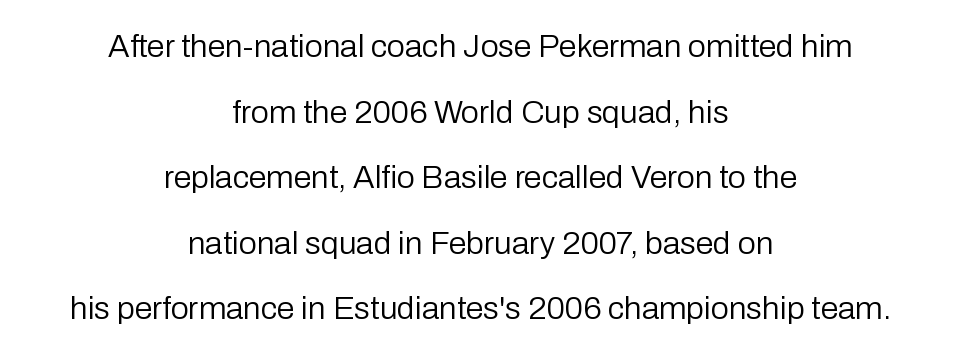
The image shows 32 px regular-weight sans-serif type, upright; set centered, loose line spacing (2.05x), normal letter spacing, not underlined; low stroke contrast and a medium x-height.
